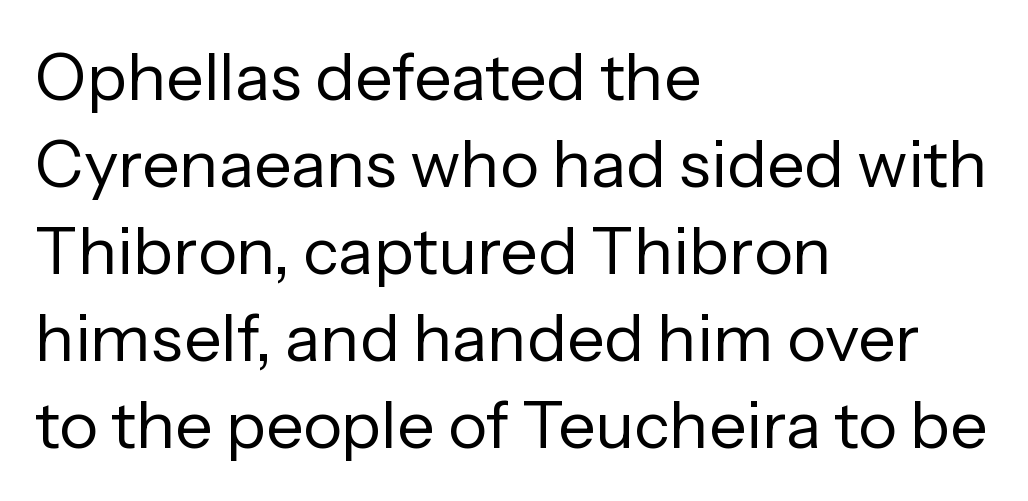
Q: Is the text bold? A: No.
Q: Is the text italic (slanted)? A: No, it is upright.
Q: Is the typeface a serif or a sans-serif typeface? A: Sans-serif.
Q: Is the text underlined? A: No.
Q: How is the paragraph aligned? A: Left-aligned.
Q: Is the spacing between letters normal or unusually wide? A: Normal.
Q: Is the spacing between lines tight, normal or loose? A: Normal.
Q: Width (condensed, normal, or wide)? A: Normal.
Q: Stroke contrast? A: Low.
Q: x-height? A: Medium.
Q: Monospaced? A: No.
